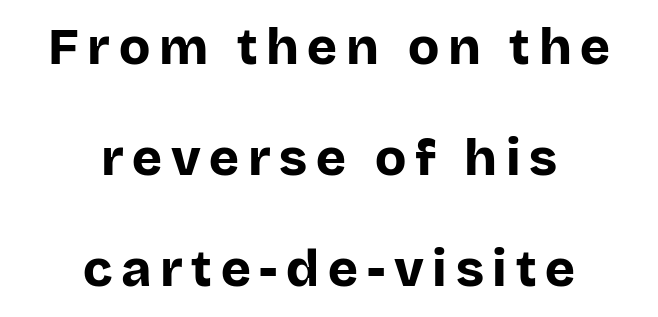
Baseline-to-baseline distance is far greater than the letter height. No word sits above an underline. The typeface chosen for these lines omits serifs. Looks like regular typesetting: each glyph gets only the width it needs.
